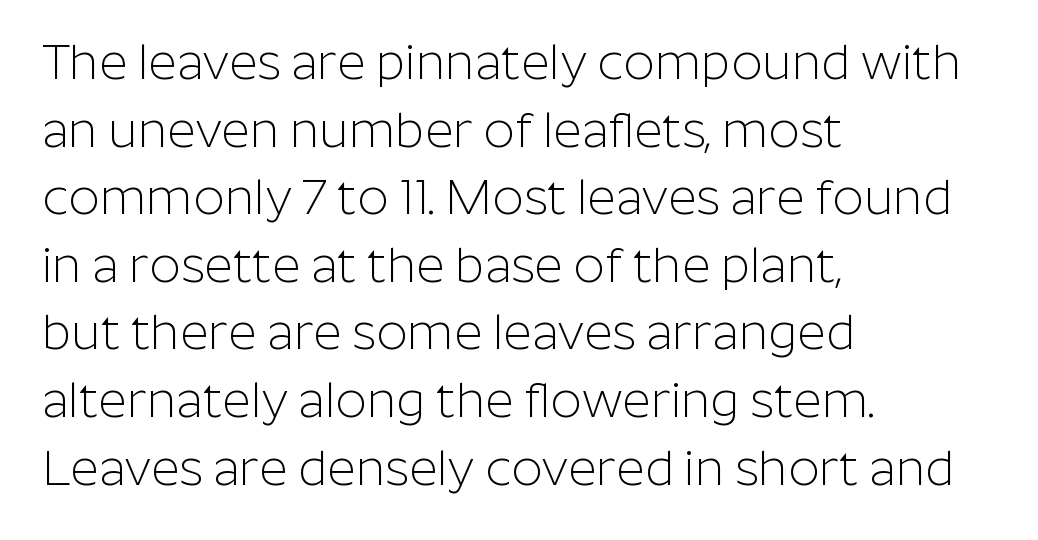
{"serif": "no", "italic": "no", "bold": "no", "weight": "light", "width": "normal", "stroke_contrast": "low", "x_height": "medium", "monospaced": "no", "underline": "no", "align": "left", "line_spacing": "normal", "line_spacing_ratio": 1.38, "letter_spacing": "normal", "letter_spacing_em": 0.0, "glyph_px": 49}
